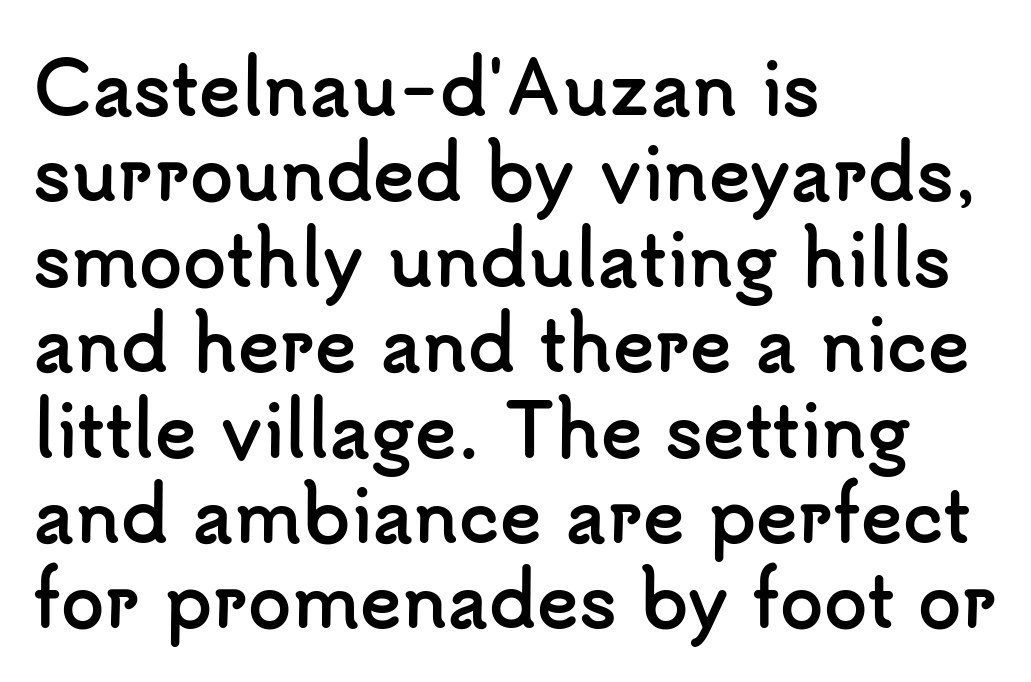
The image shows 70 px semibold sans-serif type, upright; set left-aligned, line spacing 1.22x, normal letter spacing, not underlined; low stroke contrast and a small x-height.
